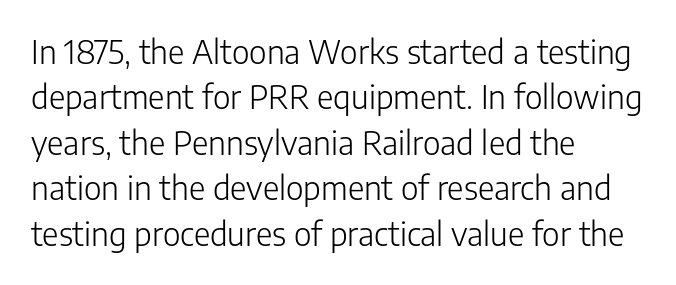
Decoration check: the copy has no underline. The rows are spaced the way most documents space them. Heft: none added — not bold. A roman cut, with each character standing at attention.
